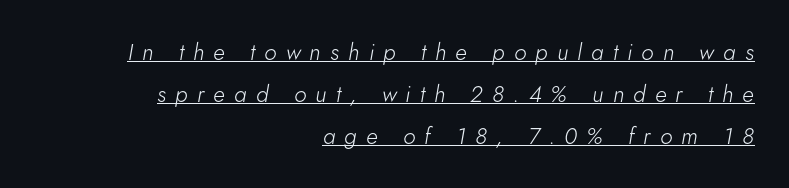
Rendered with sloped, italic letterforms. The glyphs are accompanied by a horizontal stroke just below them. The strokes are not fattened; the text isn't bold. Short and long lines alike share a common ending point at right. How are the letters spaced? Widely, with obvious added tracking.
